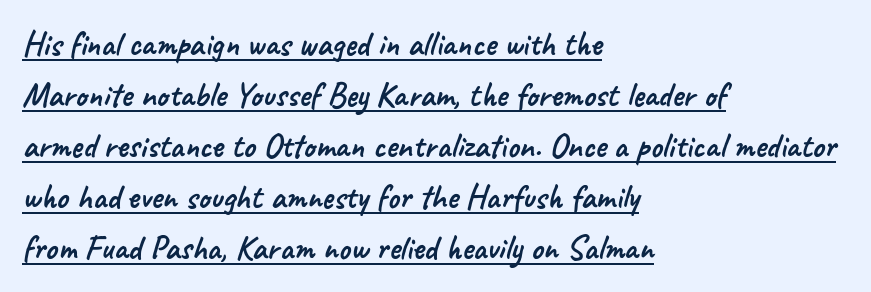
This is sans-serif lettering, the kind often seen on screens and signage. Compared with undecorated copy, this sample adds a rule below the words. Is there much room between lines? A standard amount, neither cramped nor airy. Line starts are locked; line ends wander.
